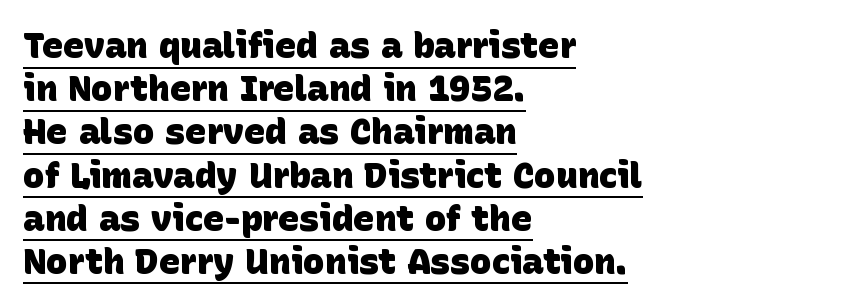
The image shows 36 px heavy sans-serif type; set left-aligned, line spacing 1.2x, normal letter spacing, underlined; low stroke contrast and a large x-height.
